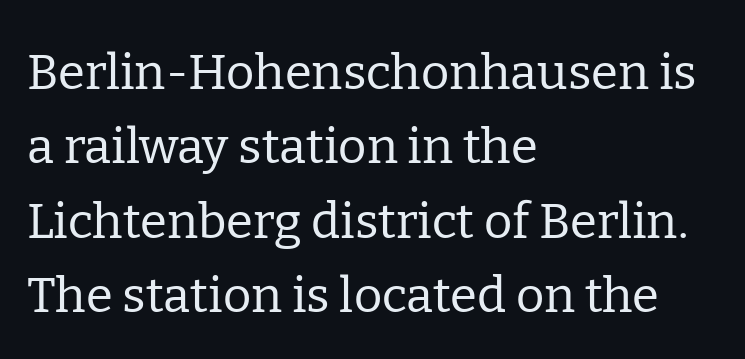
{"serif": "yes", "italic": "no", "bold": "no", "weight": "regular", "width": "normal", "stroke_contrast": "low", "x_height": "medium", "monospaced": "no", "underline": "no", "align": "left", "line_spacing": "normal", "line_spacing_ratio": 1.52, "letter_spacing": "normal", "letter_spacing_em": 0.0, "glyph_px": 49}
